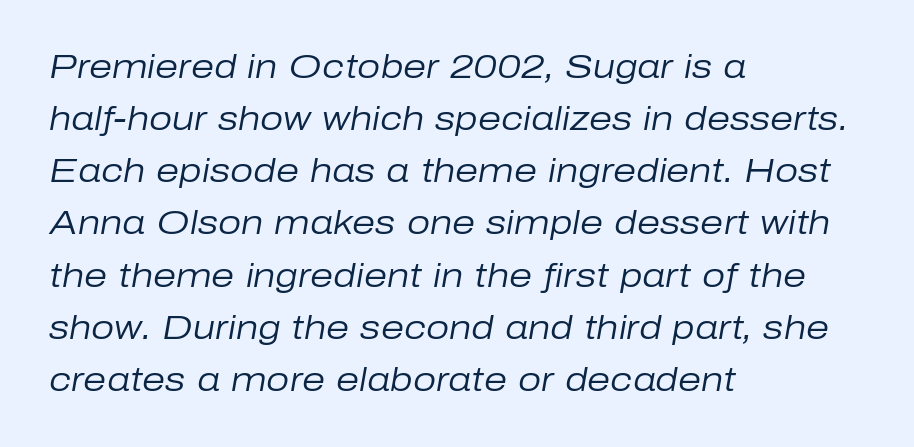
The typesetter chose a ragged-right arrangement here. The weight tops out at a normal text grade. Only glyphs here, with clear space below each row. The type is set solid horizontally, with unmodified tracking. Posture: slanted. The passage shown stacks its lines at a standard gap.
